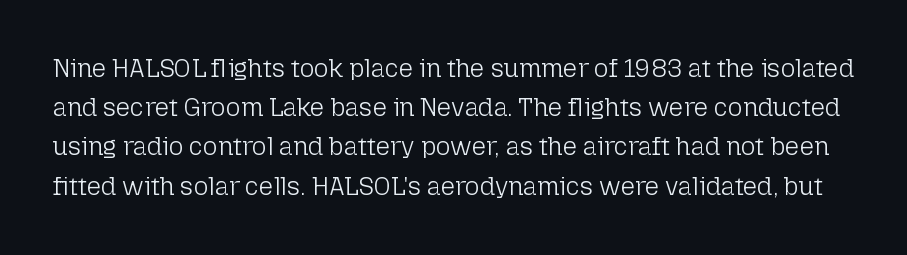
Check the space under the baseline: it is left empty. Characters remain perfectly vertical along every line. Default kerning and tracking; the words read as compact shapes. Stems here are at most as thick as an everyday book face.
